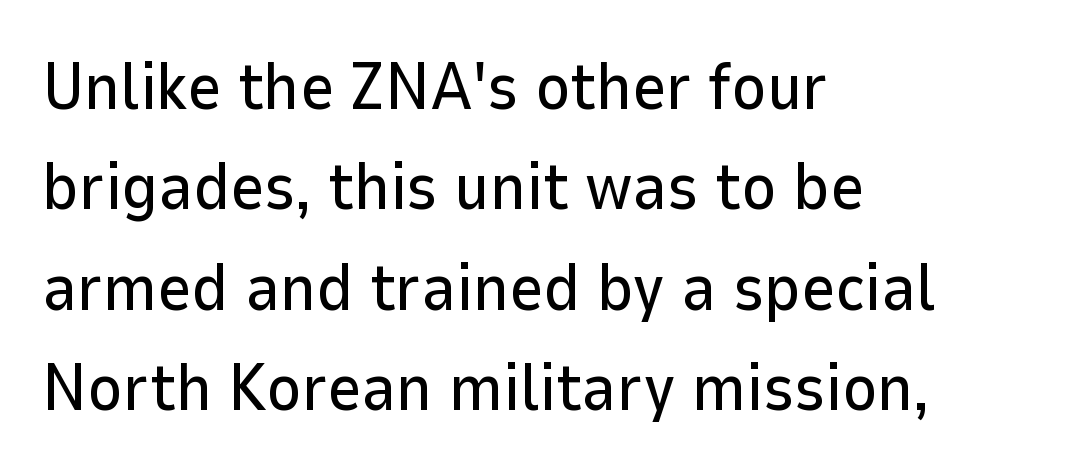
Q: Is the text italic (slanted)? A: No, it is upright.
Q: Is the typeface a serif or a sans-serif typeface? A: Sans-serif.
Q: Is the text underlined? A: No.
Q: How is the paragraph aligned? A: Left-aligned.
Q: Is the spacing between letters normal or unusually wide? A: Normal.
Q: Is the spacing between lines tight, normal or loose? A: Normal.
Q: Width (condensed, normal, or wide)? A: Normal.
Q: Stroke contrast? A: Low.
Q: x-height? A: Medium.
Q: Monospaced? A: No.
